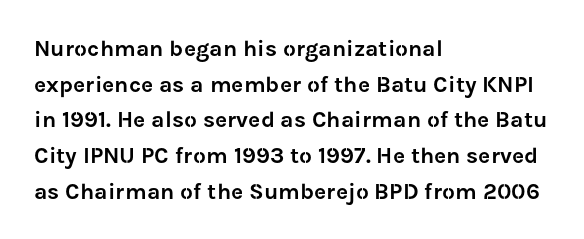
{"italic": "no", "underline": "no", "align": "left", "line_spacing": "normal", "line_spacing_ratio": 1.55, "letter_spacing": "normal", "letter_spacing_em": 0.0, "glyph_px": 23}
